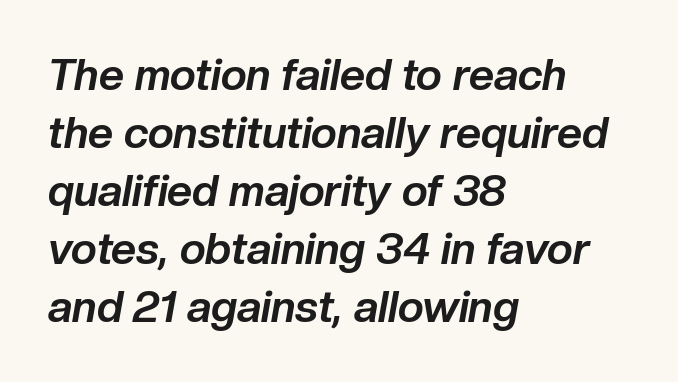
{"italic": "yes", "lean": "right", "slant_degrees": 10, "bold": "yes", "weight": "bold", "width": "normal", "stroke_contrast": "low", "x_height": "medium", "monospaced": "no", "underline": "no", "align": "left", "line_spacing": "normal", "line_spacing_ratio": 1.32, "letter_spacing": "normal", "letter_spacing_em": 0.0, "glyph_px": 44}
